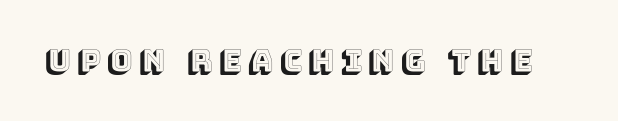
The image shows 30 px text type, upright; set unusually wide letter spacing (+0.22 em), not underlined; a large x-height.
